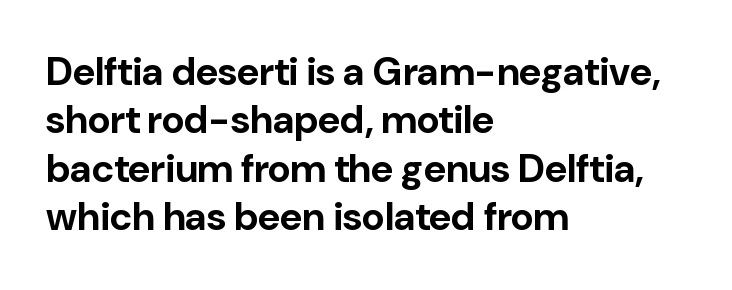
{"serif": "no", "italic": "no", "bold": "yes", "weight": "bold", "width": "normal", "stroke_contrast": "low", "x_height": "medium", "monospaced": "no", "underline": "no", "align": "left", "line_spacing_ratio": 1.24, "letter_spacing": "normal", "letter_spacing_em": 0.0, "glyph_px": 39}
